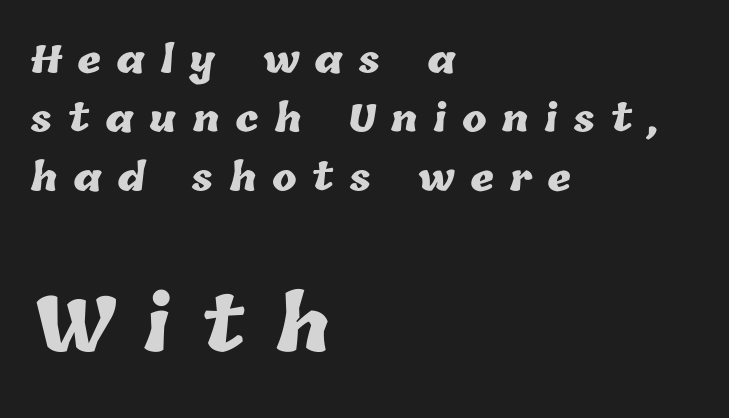
Visually, the bottom section dominates because its glyphs are scaled up. The paragraph shown leans on its left margin. These lines sit exactly where default settings would place them. Spacing verdict: proportional, widths tailored to each character. Caption: expanded tracking, letters set apart.
